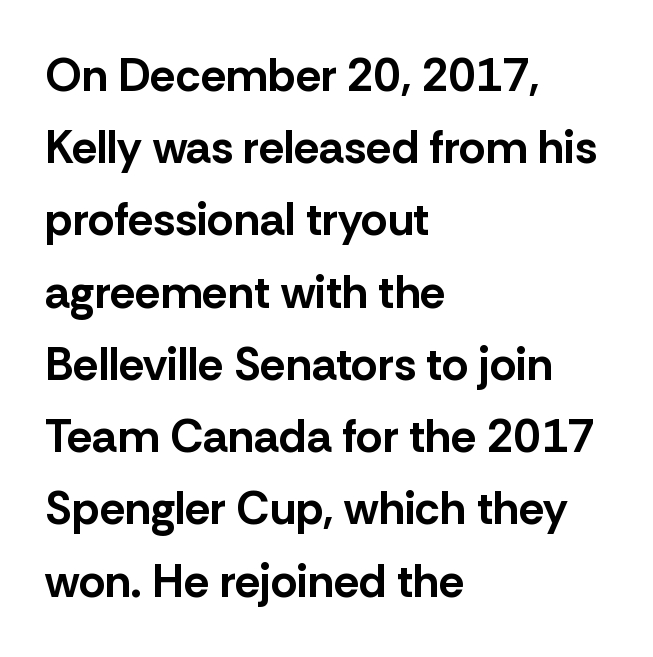
{"serif": "no", "italic": "no", "bold": "yes", "weight": "bold", "width": "normal", "stroke_contrast": "low", "x_height": "medium", "monospaced": "no", "underline": "no", "align": "left", "line_spacing": "normal", "line_spacing_ratio": 1.57, "letter_spacing": "normal", "letter_spacing_em": 0.0, "glyph_px": 46}
